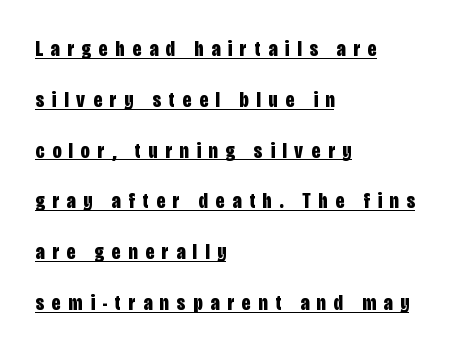
The image shows 22 px bold type, upright; set left-aligned, loose line spacing (2.31x), unusually wide letter spacing (+0.36 em), underlined.
